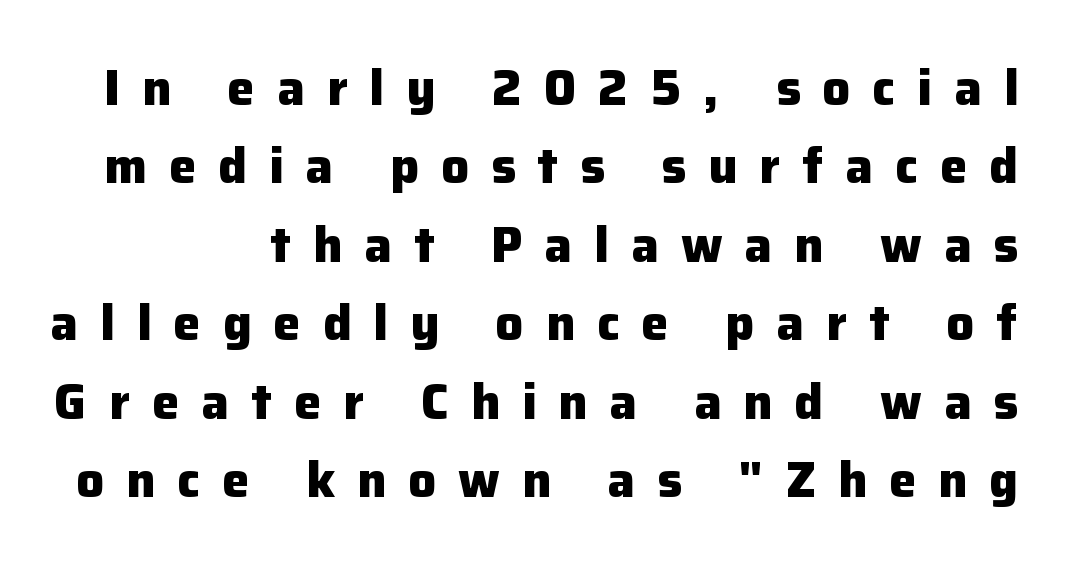
Q: Is the text bold? A: Yes.
Q: Is the text italic (slanted)? A: No, it is upright.
Q: Is the typeface a serif or a sans-serif typeface? A: Sans-serif.
Q: Is the text underlined? A: No.
Q: Is the spacing between letters normal or unusually wide? A: Unusually wide.
Q: Is the spacing between lines tight, normal or loose? A: Normal.
Q: Width (condensed, normal, or wide)? A: Normal.
Q: Stroke contrast? A: Low.
Q: x-height? A: Medium.
Q: Monospaced? A: No.
